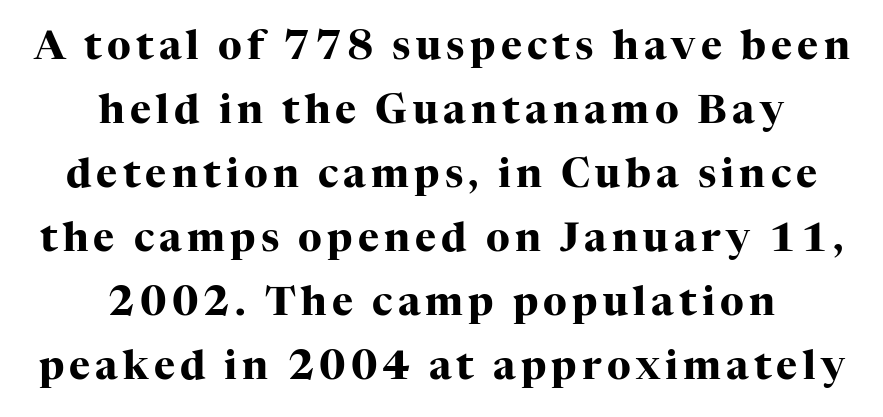
Does the type have serifs? Yes, each stem ends in a small foot. Summary of vertical rhythm: regular, with standard interline spacing. The rendering positions every line midway between the sides. Vertical strokes here are truly vertical.
